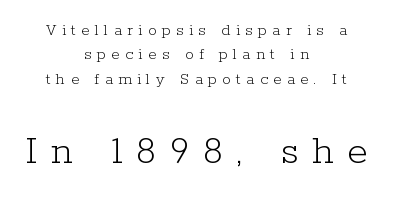
Q: Is the text bold? A: No.
Q: Is the text italic (slanted)? A: No, it is upright.
Q: Is the typeface a serif or a sans-serif typeface? A: Serif.
Q: Is the text underlined? A: No.
Q: How is the paragraph aligned? A: Centered.
Q: Is the spacing between letters normal or unusually wide? A: Unusually wide.
Q: Is the spacing between lines tight, normal or loose? A: Normal.
Q: Which block of text is set in a larger size, the first (top) or the second (bottom)? A: The second (bottom) one.
Q: Width (condensed, normal, or wide)? A: Normal.
Q: Stroke contrast? A: Low.
Q: x-height? A: Medium.
Q: Monospaced? A: No.
